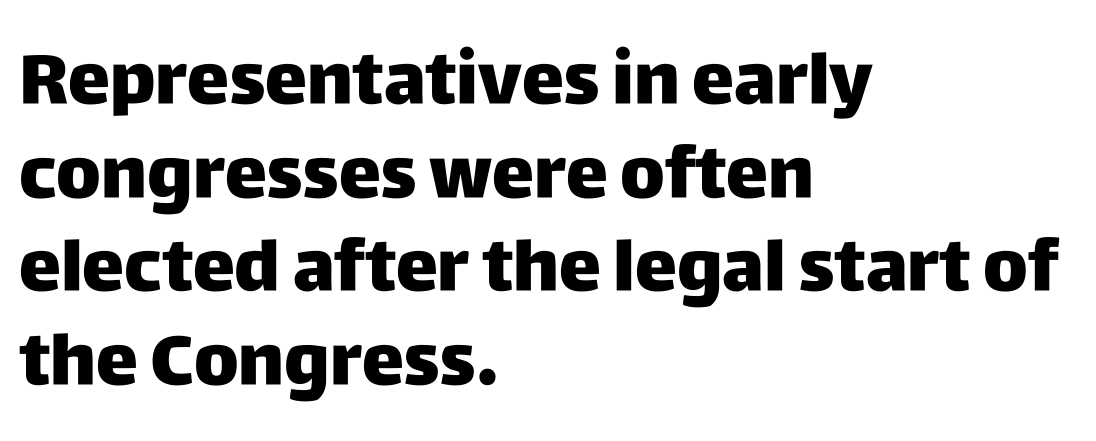
{"serif": "no", "italic": "no", "width": "normal", "stroke_contrast": "low", "x_height": "large", "monospaced": "no", "underline": "no", "align": "left", "line_spacing": "normal", "line_spacing_ratio": 1.32, "letter_spacing": "normal", "letter_spacing_em": 0.0, "glyph_px": 71}
